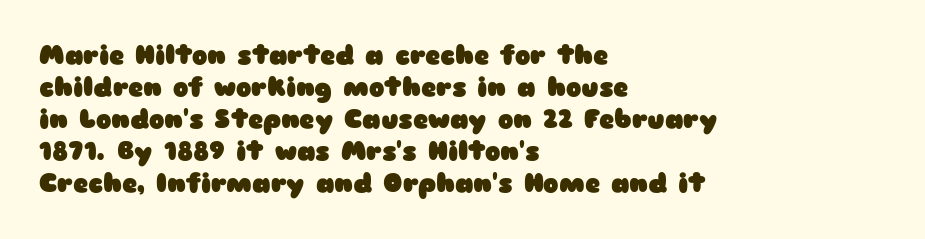
{"italic": "no", "bold": "yes", "underline": "no", "align": "left", "line_spacing_ratio": 1.23, "letter_spacing": "normal", "letter_spacing_em": 0.0, "glyph_px": 26}
